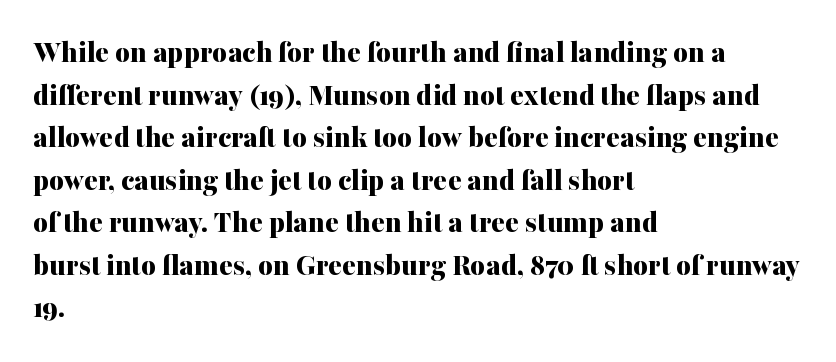
Q: Is the text bold? A: Yes.
Q: Is the text italic (slanted)? A: No, it is upright.
Q: Is the typeface a serif or a sans-serif typeface? A: Serif.
Q: Is the text underlined? A: No.
Q: How is the paragraph aligned? A: Left-aligned.
Q: Is the spacing between letters normal or unusually wide? A: Normal.
Q: Is the spacing between lines tight, normal or loose? A: Normal.
Q: Width (condensed, normal, or wide)? A: Normal.
Q: Stroke contrast? A: Medium.
Q: x-height? A: Medium.
Q: Monospaced? A: No.
